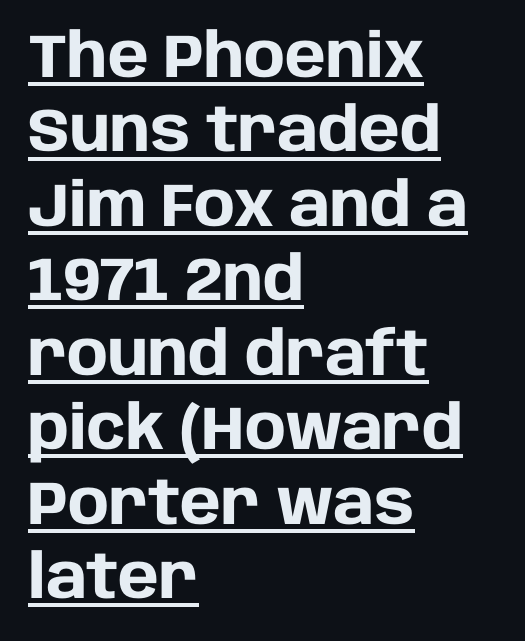
{"serif": "no", "italic": "no", "bold": "yes", "weight": "heavy", "width": "normal", "stroke_contrast": "low", "x_height": "large", "monospaced": "no", "underline": "yes", "align": "left", "line_spacing_ratio": 1.22, "letter_spacing": "normal", "letter_spacing_em": 0.0, "glyph_px": 61}
